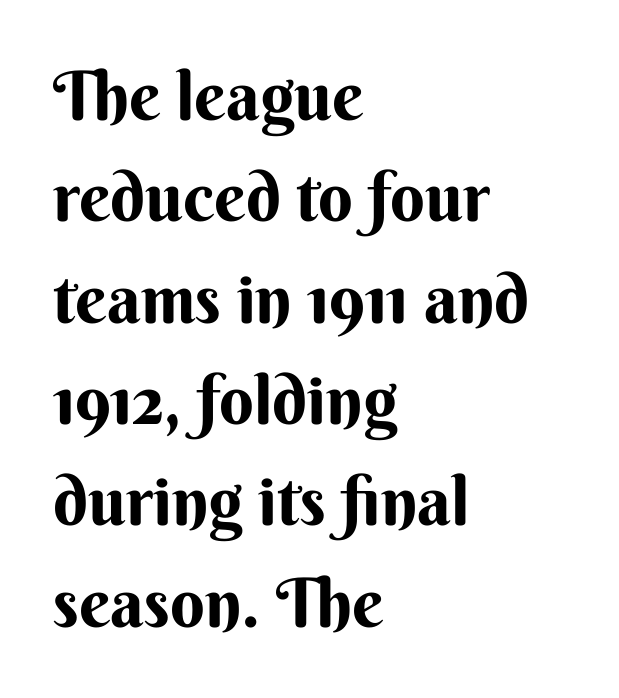
Q: Is the text italic (slanted)? A: No, it is upright.
Q: Is the typeface a serif or a sans-serif typeface? A: Sans-serif.
Q: Is the text underlined? A: No.
Q: How is the paragraph aligned? A: Left-aligned.
Q: Is the spacing between letters normal or unusually wide? A: Normal.
Q: Is the spacing between lines tight, normal or loose? A: Normal.
Q: Width (condensed, normal, or wide)? A: Normal.
Q: Stroke contrast? A: Medium.
Q: x-height? A: Small.
Q: Monospaced? A: No.
